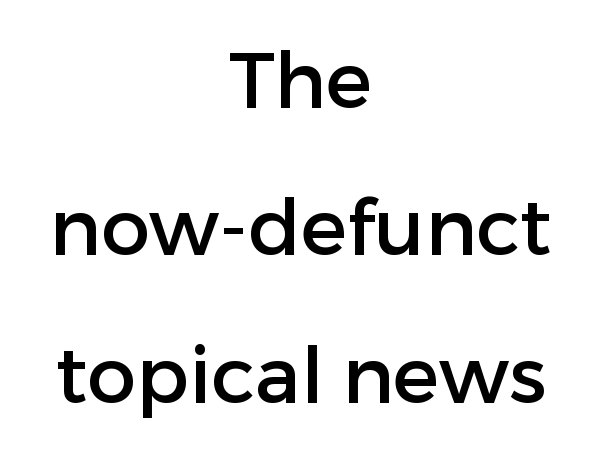
Q: Is the text italic (slanted)? A: No, it is upright.
Q: Is the typeface a serif or a sans-serif typeface? A: Sans-serif.
Q: Is the text underlined? A: No.
Q: How is the paragraph aligned? A: Centered.
Q: Is the spacing between letters normal or unusually wide? A: Normal.
Q: Width (condensed, normal, or wide)? A: Normal.
Q: Stroke contrast? A: Low.
Q: x-height? A: Medium.
Q: Monospaced? A: No.
